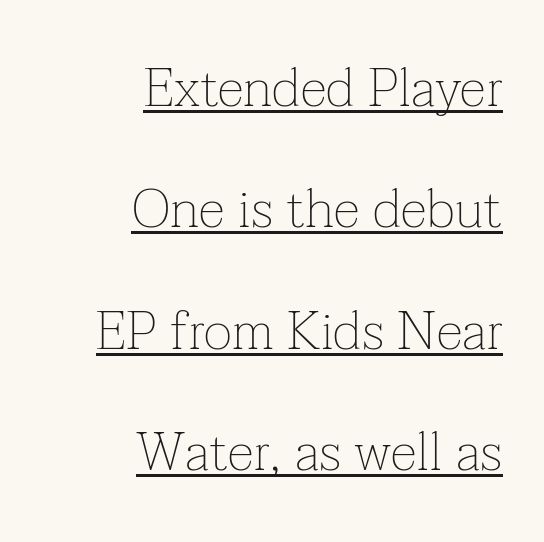
Words appear dense and cohesive because spacing is normal. The sample's only ornament is a line tracing under the words. To sum up the face: it has serifs. Horizontally, the lines are justified to the trailing edge only.
